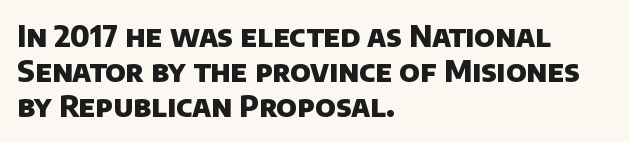
{"serif": "no", "bold": "yes", "weight": "heavy", "width": "normal", "stroke_contrast": "low", "x_height": "large", "monospaced": "no", "underline": "no", "align": "left", "line_spacing_ratio": 1.21, "letter_spacing": "normal", "letter_spacing_em": 0.0, "glyph_px": 29}
